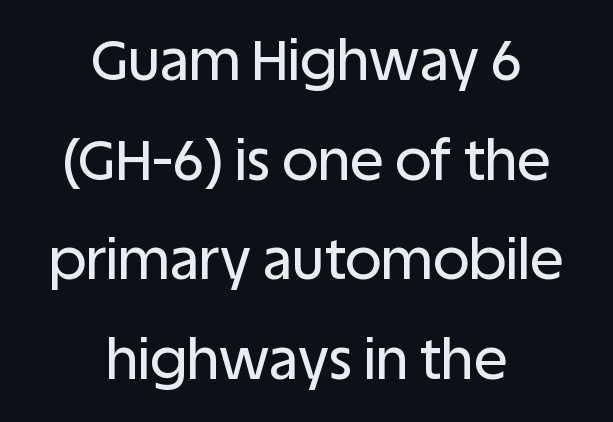
Check where the strokes stop: nothing finishes them off — pure sans. Descenders hang freely into open space. Proportional: the letters do not fall into vertical columns. If you drew a line through each stem, it would be perfectly vertical.
